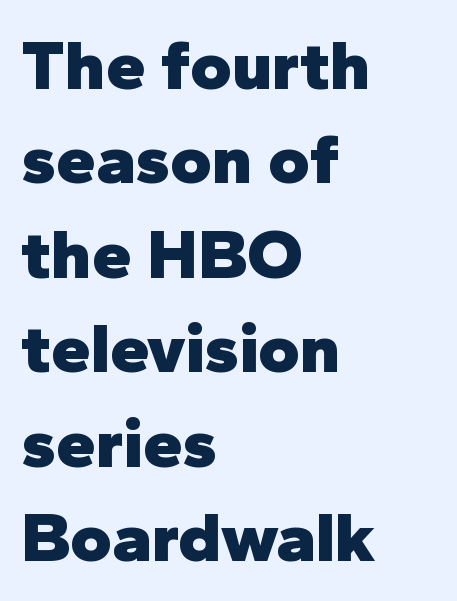
{"serif": "no", "italic": "no", "bold": "yes", "weight": "heavy", "width": "normal", "stroke_contrast": "low", "x_height": "medium", "monospaced": "no", "underline": "no", "align": "left", "line_spacing": "normal", "line_spacing_ratio": 1.33, "letter_spacing": "normal", "letter_spacing_em": 0.0, "glyph_px": 71}
